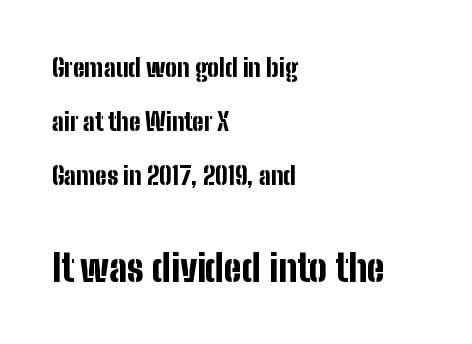
The image shows 38 px bold, condensed sans-serif type, upright; set left-aligned, loose line spacing (2.16x), normal letter spacing, not underlined; the second (bottom) block is 1.52x larger; low stroke contrast and a medium x-height.
